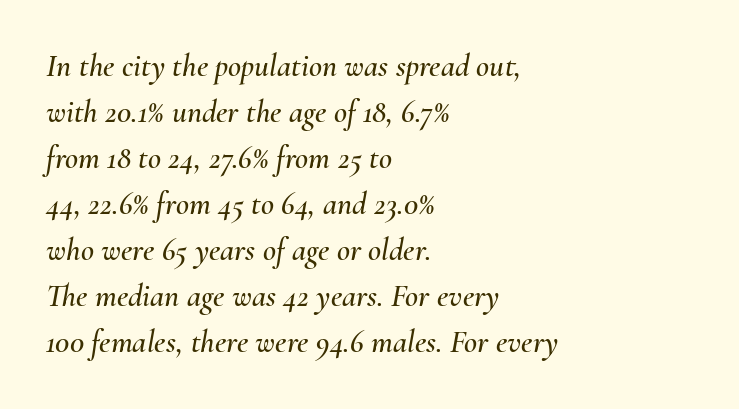
{"italic": "yes", "lean": "right", "slant_degrees": 10, "width": "normal", "stroke_contrast": "medium", "x_height": "small", "monospaced": "no", "underline": "no", "align": "left", "line_spacing": "normal", "line_spacing_ratio": 1.44, "letter_spacing": "normal", "letter_spacing_em": 0.0, "glyph_px": 32}
